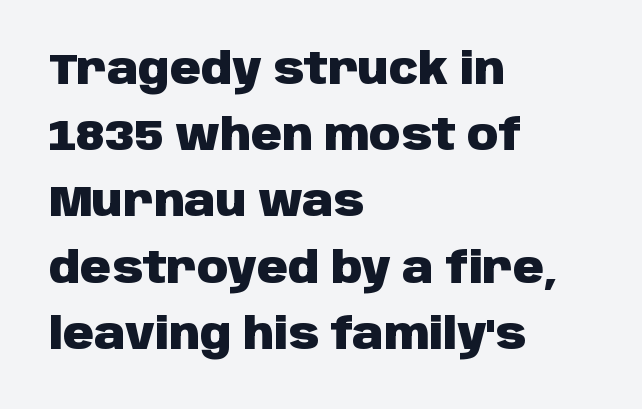
Q: Is the text bold? A: Yes.
Q: Is the text italic (slanted)? A: No, it is upright.
Q: Is the typeface a serif or a sans-serif typeface? A: Sans-serif.
Q: Is the text underlined? A: No.
Q: How is the paragraph aligned? A: Left-aligned.
Q: Is the spacing between letters normal or unusually wide? A: Normal.
Q: Is the spacing between lines tight, normal or loose? A: Normal.
Q: Width (condensed, normal, or wide)? A: Normal.
Q: Stroke contrast? A: Low.
Q: x-height? A: Large.
Q: Monospaced? A: No.
